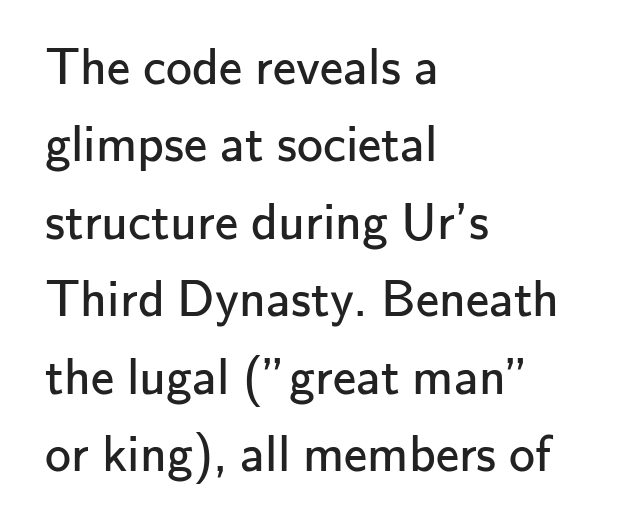
Q: Is the text bold? A: No.
Q: Is the text italic (slanted)? A: No, it is upright.
Q: Is the typeface a serif or a sans-serif typeface? A: Sans-serif.
Q: Is the text underlined? A: No.
Q: How is the paragraph aligned? A: Left-aligned.
Q: Is the spacing between letters normal or unusually wide? A: Normal.
Q: Is the spacing between lines tight, normal or loose? A: Normal.
Q: Width (condensed, normal, or wide)? A: Normal.
Q: Stroke contrast? A: Low.
Q: x-height? A: Small.
Q: Monospaced? A: No.
